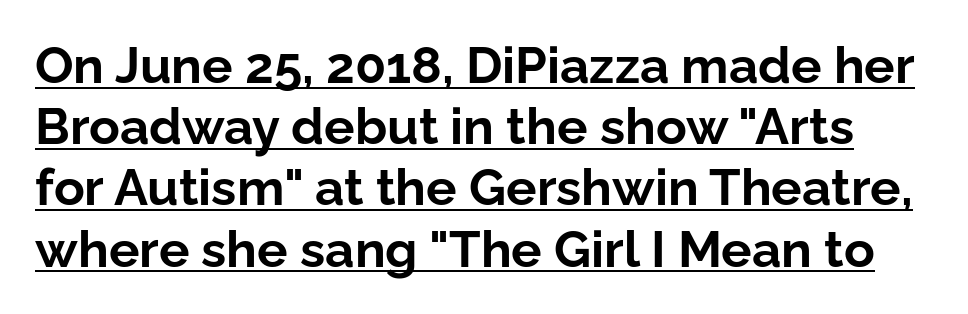
Q: Is the text bold? A: Yes.
Q: Is the text italic (slanted)? A: No, it is upright.
Q: Is the typeface a serif or a sans-serif typeface? A: Sans-serif.
Q: Is the text underlined? A: Yes.
Q: Is the spacing between letters normal or unusually wide? A: Normal.
Q: Width (condensed, normal, or wide)? A: Normal.
Q: Stroke contrast? A: Low.
Q: x-height? A: Medium.
Q: Monospaced? A: No.
